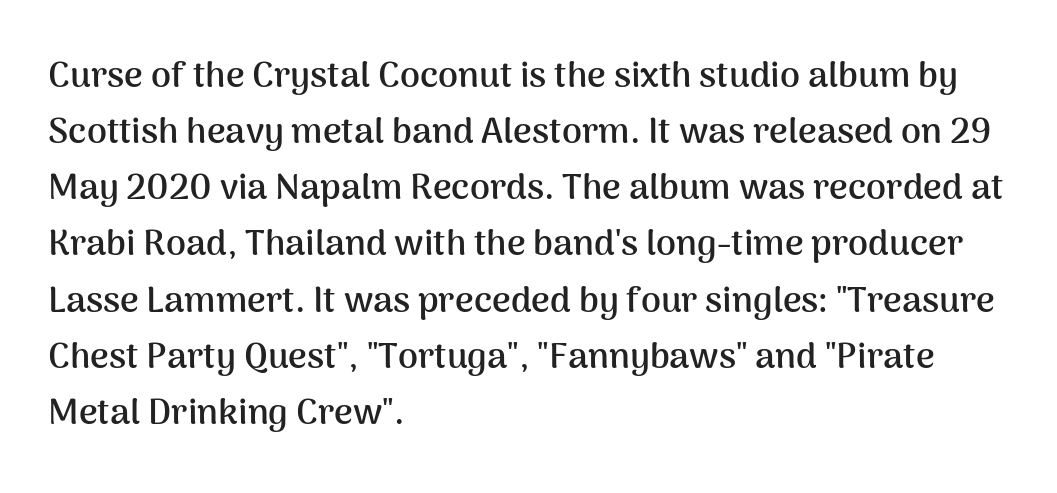
The image shows 36 px semibold sans-serif type, upright; set left-aligned, normal line spacing (1.56x), normal letter spacing, not underlined; medium stroke contrast and a medium x-height.
